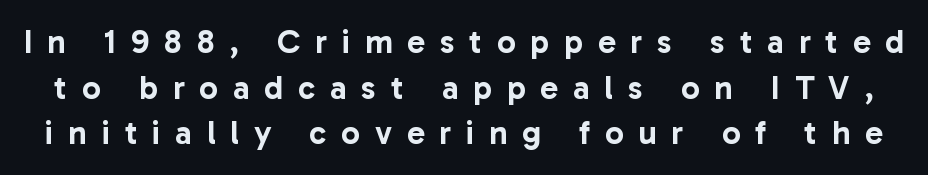
{"serif": "no", "italic": "no", "width": "normal", "stroke_contrast": "low", "x_height": "medium", "monospaced": "no", "underline": "no", "line_spacing": "normal", "line_spacing_ratio": 1.38, "letter_spacing": "wide", "letter_spacing_em": 0.45, "glyph_px": 33}
